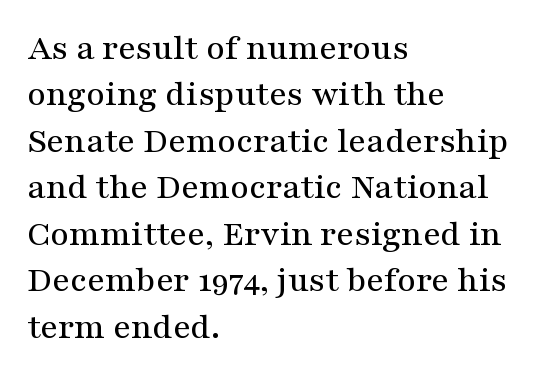
The face used here is proportionally spaced, like ordinary book or web type. The line-height multiplier appears to be the usual default. Compared with a centered layout, this one pins lines to the left instead. The specimen omits any rule beneath the text block's lines. The type sits square on the baseline with zero lean.
